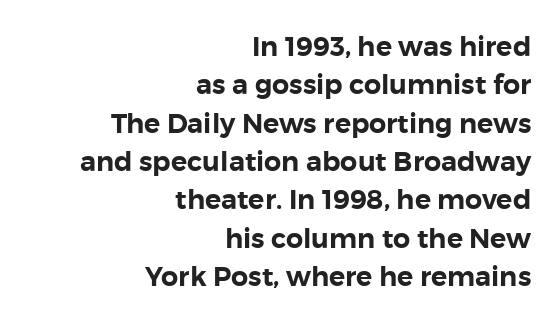
{"italic": "no", "underline": "no", "align": "right", "line_spacing": "normal", "line_spacing_ratio": 1.42, "letter_spacing": "normal", "letter_spacing_em": 0.0, "glyph_px": 27}
